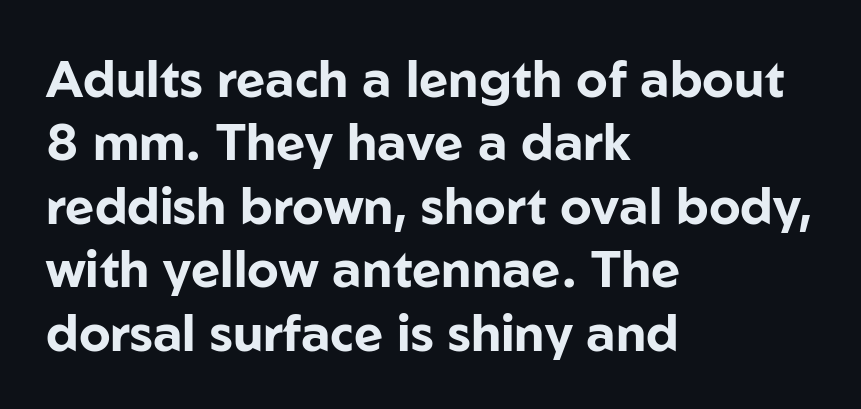
{"serif": "no", "italic": "no", "bold": "yes", "weight": "bold", "width": "normal", "stroke_contrast": "low", "x_height": "medium", "monospaced": "no", "underline": "no", "align": "left", "line_spacing": "normal", "line_spacing_ratio": 1.27, "letter_spacing": "normal", "letter_spacing_em": 0.0, "glyph_px": 50}
